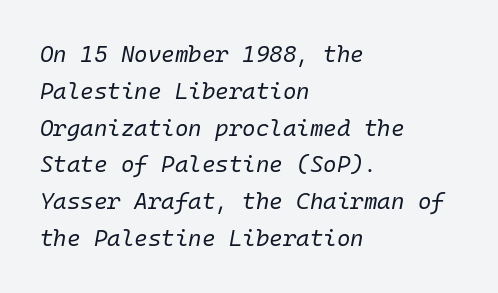
The lines are quadded left. Each row of text sits above clean, open space. Letters have the restrained weight of plain body copy at most. The font's italic variant was chosen for this text.
